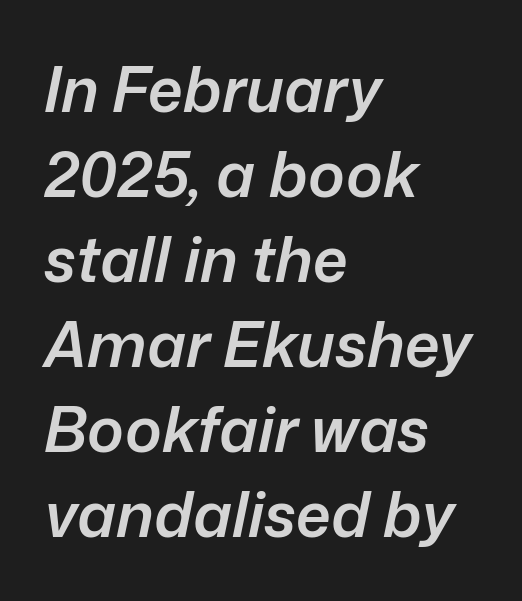
The face used here has a pronounced slope to its letters. Varying glyph widths throughout — classic text-font behaviour. Honestly, the letter spacing is just normal — you wouldn't notice it. This rendering uses left alignment, leaving the right contour irregular. Typesetter's note: demi weight, one step under bold. A typesetter would call this leading conventional body-copy spacing.
